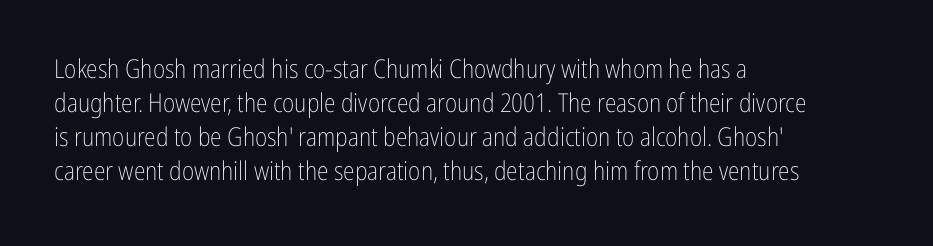
Q: Is the text bold? A: No.
Q: Is the text italic (slanted)? A: No, it is upright.
Q: Is the text underlined? A: No.
Q: How is the paragraph aligned? A: Left-aligned.
Q: Is the spacing between letters normal or unusually wide? A: Normal.
Q: Is the spacing between lines tight, normal or loose? A: Normal.
